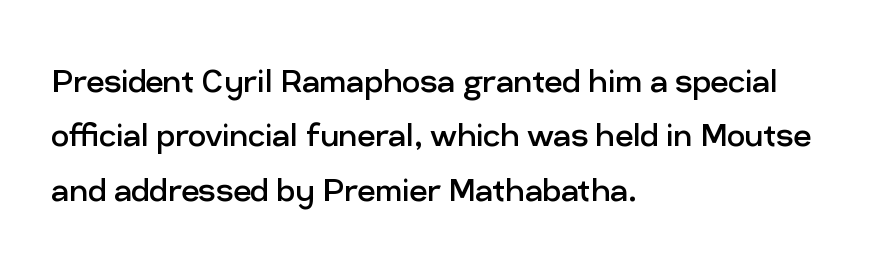
The lines sit at an ordinary, default distance from one another. The setting favours the left margin, as ordinary paragraphs usually do. Upright lettering throughout. Nothing unusual about the tracking: characters are spaced as the font intends. Here the designer chose a conventional face with non-uniform glyph widths.
